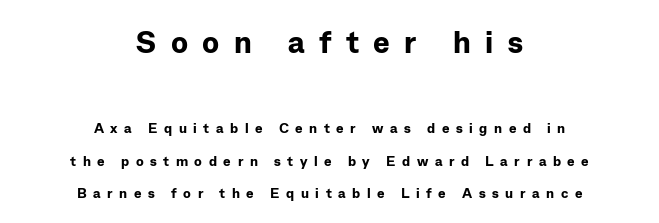
Is there any slant? The stems are plumb. Each word looks stretched out because of the extra space between its letters. Character widths vary here, with narrow letters taking less room than wide ones. Scale decreases going downward across the two blocks.
